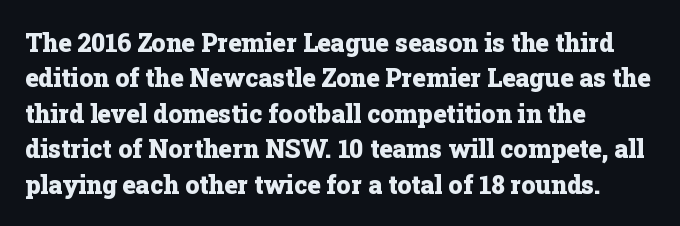
Q: Is the text bold? A: Yes.
Q: Is the text italic (slanted)? A: No, it is upright.
Q: Is the text underlined? A: No.
Q: How is the paragraph aligned? A: Left-aligned.
Q: Is the spacing between letters normal or unusually wide? A: Normal.
Q: Is the spacing between lines tight, normal or loose? A: Normal.
